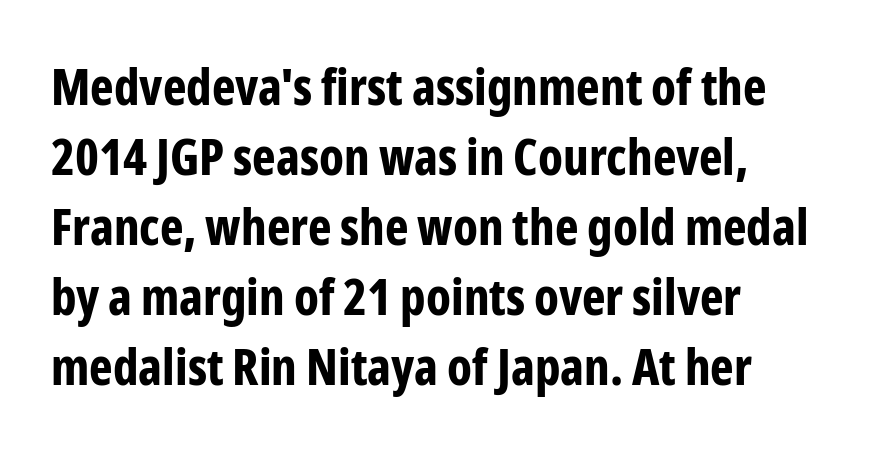
The image shows 50 px bold, condensed sans-serif type, upright; set left-aligned, normal line spacing (1.4x), normal letter spacing, not underlined; low stroke contrast and a medium x-height.
